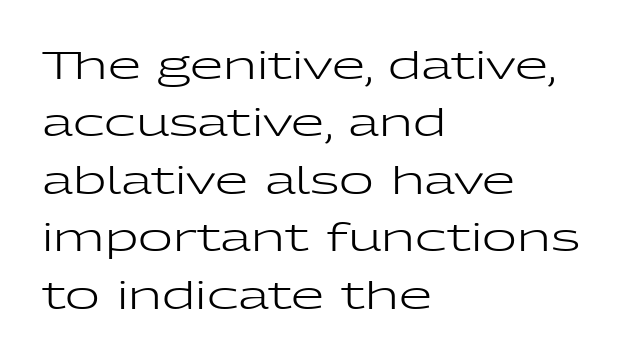
Q: Is the text bold? A: No.
Q: Is the text italic (slanted)? A: No, it is upright.
Q: Is the typeface a serif or a sans-serif typeface? A: Sans-serif.
Q: Is the text underlined? A: No.
Q: How is the paragraph aligned? A: Left-aligned.
Q: Is the spacing between letters normal or unusually wide? A: Normal.
Q: Is the spacing between lines tight, normal or loose? A: Normal.
Q: Width (condensed, normal, or wide)? A: Wide.
Q: Stroke contrast? A: Low.
Q: x-height? A: Medium.
Q: Monospaced? A: No.
